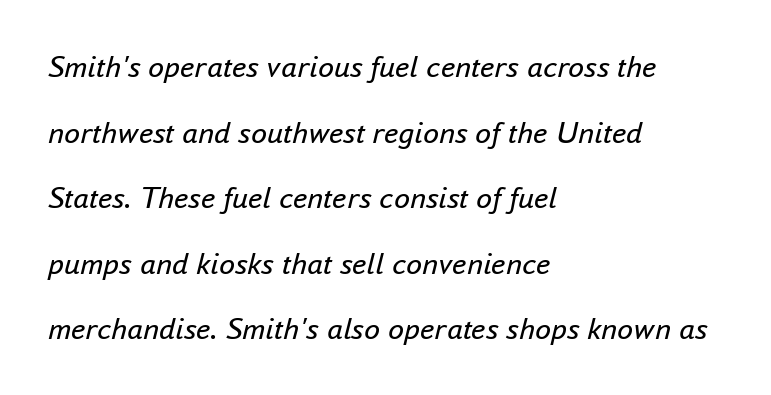
{"italic": "yes", "lean": "right", "slant_degrees": 16, "bold": "no", "weight": "regular", "width": "normal", "stroke_contrast": "low", "x_height": "small", "monospaced": "no", "underline": "no", "align": "left", "line_spacing": "loose", "line_spacing_ratio": 2.05, "letter_spacing": "normal", "letter_spacing_em": 0.0, "glyph_px": 32}
